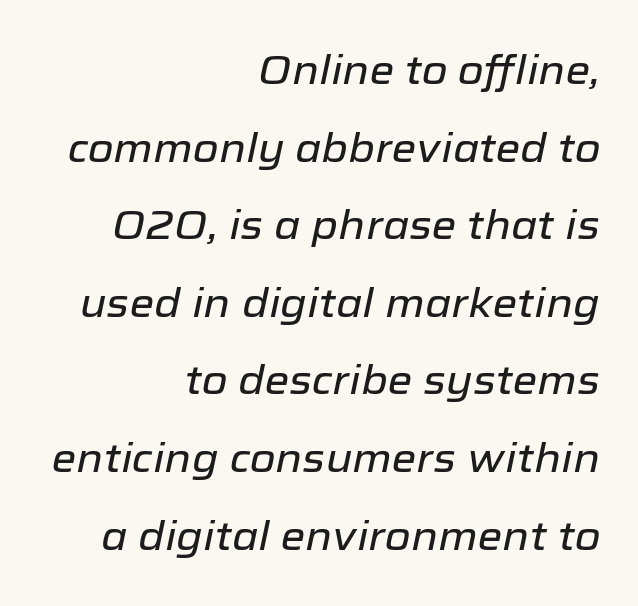
The lettering tilts uniformly, giving the passage an italic look. This sample has the flowing, uneven cadence of proportional lettering. The face used here is rendered with its standard letterfit. The strip under each line holds only bare page. The rag falls on the left side of this text block.
